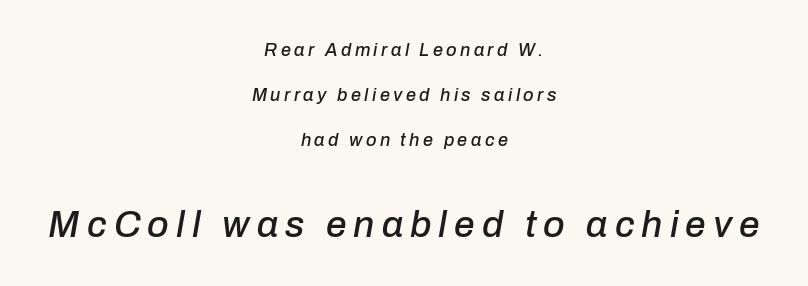
Q: Is the text italic (slanted)? A: Yes, it leans right by about 10 degrees.
Q: Is the text underlined? A: No.
Q: How is the paragraph aligned? A: Centered.
Q: Is the spacing between lines tight, normal or loose? A: Loose.
Q: Which block of text is set in a larger size, the first (top) or the second (bottom)? A: The second (bottom) one.
Q: Width (condensed, normal, or wide)? A: Normal.
Q: Stroke contrast? A: Low.
Q: x-height? A: Medium.
Q: Monospaced? A: No.
